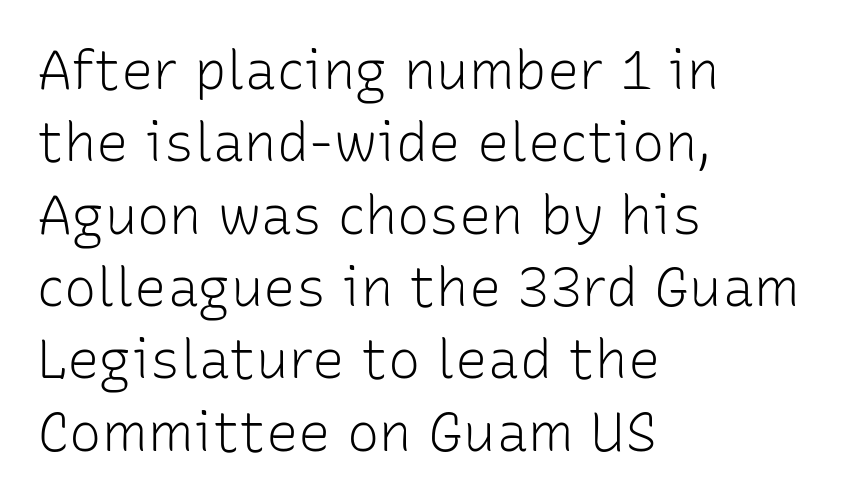
{"serif": "no", "italic": "no", "bold": "no", "weight": "light", "width": "normal", "stroke_contrast": "low", "x_height": "medium", "monospaced": "no", "underline": "no", "align": "left", "line_spacing": "normal", "line_spacing_ratio": 1.34, "letter_spacing": "normal", "letter_spacing_em": 0.0, "glyph_px": 54}
